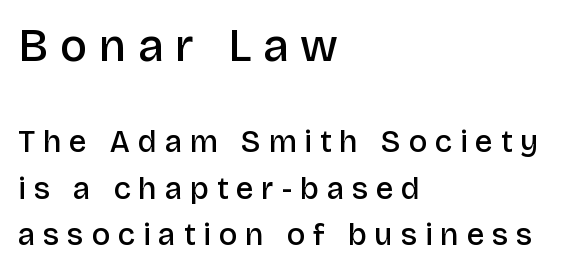
The type is letterspaced generously, with wide tracking. The face used here is proportionally spaced, like ordinary book or web type. This is moderately heavy type, rendered in semibold. A typesetter would mark this as roman, not italic.
